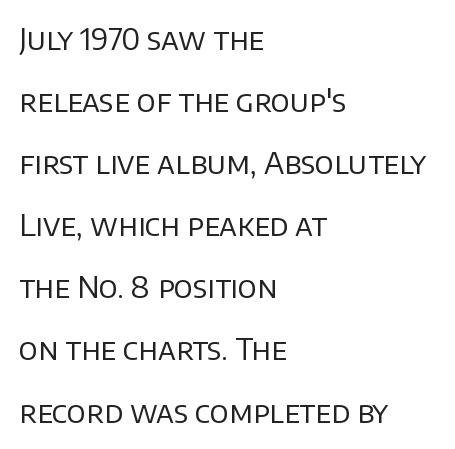
The image shows 30 px regular-weight sans-serif type, upright; set left-aligned, loose line spacing (2.07x), normal letter spacing, not underlined; low stroke contrast and a large x-height.
